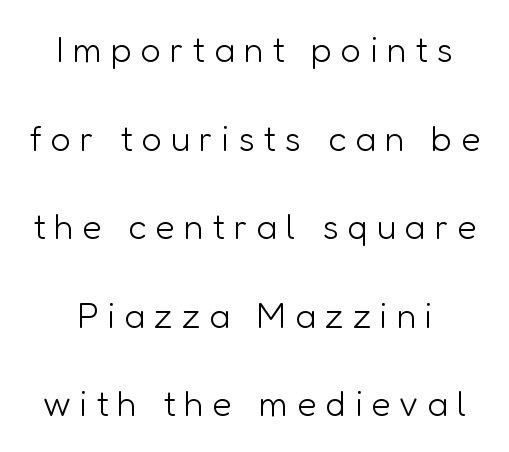
{"serif": "no", "italic": "no", "bold": "no", "weight": "light", "width": "normal", "stroke_contrast": "low", "x_height": "medium", "monospaced": "no", "underline": "no", "line_spacing": "loose", "line_spacing_ratio": 2.46, "letter_spacing": "wide", "letter_spacing_em": 0.24, "glyph_px": 36}
